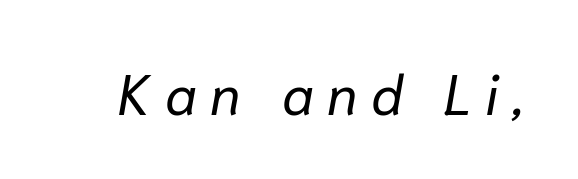
Q: Is the text bold? A: No.
Q: Is the text italic (slanted)? A: Yes, it leans right by about 10 degrees.
Q: Is the text underlined? A: No.
Q: Is the spacing between letters normal or unusually wide? A: Unusually wide.
Q: Width (condensed, normal, or wide)? A: Normal.
Q: Stroke contrast? A: Low.
Q: x-height? A: Medium.
Q: Monospaced? A: No.
